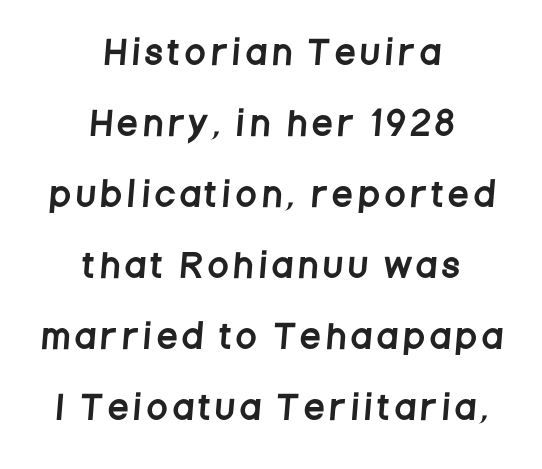
{"serif": "no", "width": "condensed", "stroke_contrast": "low", "x_height": "large", "monospaced": "no", "underline": "no", "align": "center", "line_spacing": "loose", "line_spacing_ratio": 2.22, "letter_spacing": "wide", "letter_spacing_em": 0.21, "glyph_px": 32}
